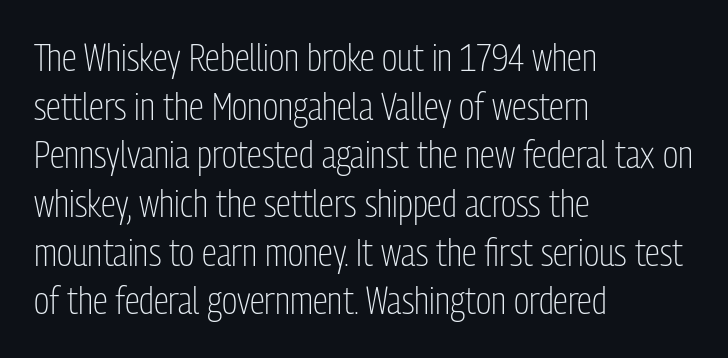
The image shows 38 px light, condensed sans-serif type, upright; set left-aligned, normal line spacing (1.28x), normal letter spacing, not underlined; low stroke contrast and a medium x-height.
